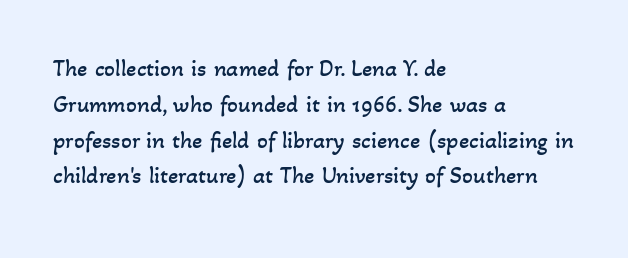
Q: Is the text bold? A: No.
Q: Is the text underlined? A: No.
Q: How is the paragraph aligned? A: Left-aligned.
Q: Is the spacing between letters normal or unusually wide? A: Normal.
Q: Is the spacing between lines tight, normal or loose? A: Normal.
